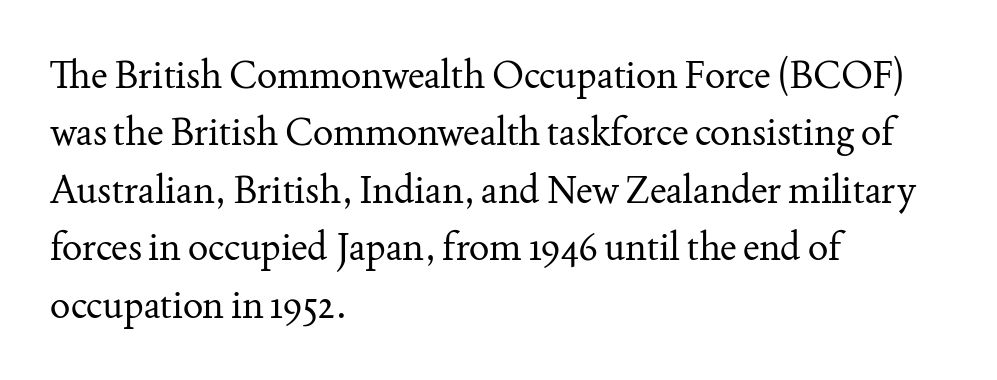
What kind of face is this? One with serifs. Letters rest on an invisible, unmarked baseline. Summary of vertical rhythm: regular, with standard interline spacing. Stroke thickness stays within the range of a standard reading face or lighter. What stands out about the letter spacing? Nothing — it is the standard amount. Do the characters align in a grid? No, the font is proportional.
